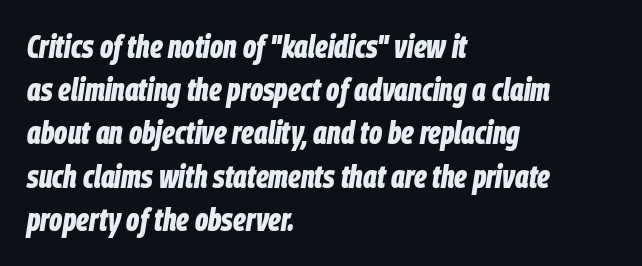
Emphasis by weight is at full strength: bold. How would I describe the line gaps? Plain and ordinary. The baseline area is clear. The text block is weighted toward the left margin, trailing off unevenly rightward. Observe the lean: these are italic letterforms.
